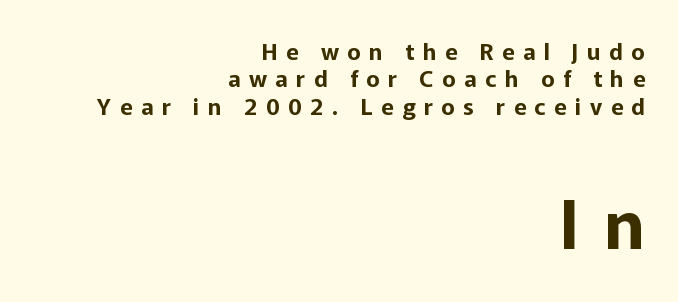
The image shows 68 px sans-serif type, upright; set right-aligned, line spacing 1.19x, unusually wide letter spacing (+0.37 em), not underlined; the second (bottom) block is 2.96x larger; low stroke contrast and a medium x-height.
